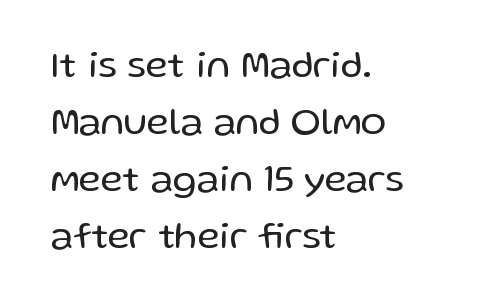
Q: Is the text bold? A: No.
Q: Is the text italic (slanted)? A: No, it is upright.
Q: Is the typeface a serif or a sans-serif typeface? A: Sans-serif.
Q: Is the text underlined? A: No.
Q: How is the paragraph aligned? A: Left-aligned.
Q: Is the spacing between letters normal or unusually wide? A: Normal.
Q: Is the spacing between lines tight, normal or loose? A: Normal.
Q: Width (condensed, normal, or wide)? A: Normal.
Q: Stroke contrast? A: Low.
Q: x-height? A: Medium.
Q: Monospaced? A: No.
